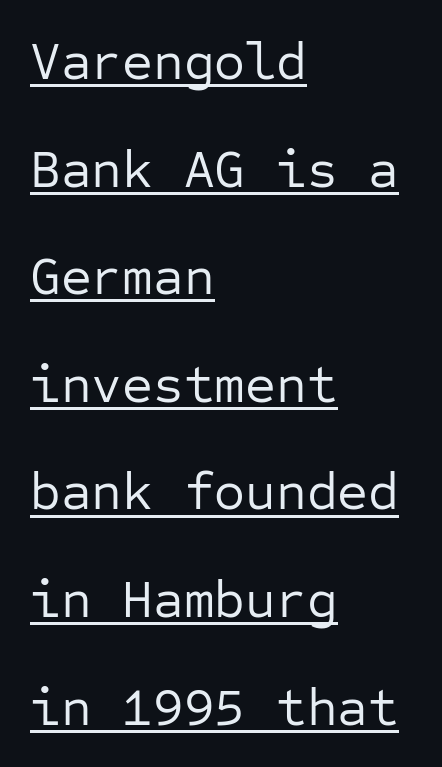
Honestly, the letter spacing is just normal — you wouldn't notice it. The lines in this sample share a left origin and differ only in where they stop. The strokes carry an ordinary text weight at most. Is this a fixed-width face? Yes — each glyph sits in an identical cell.
